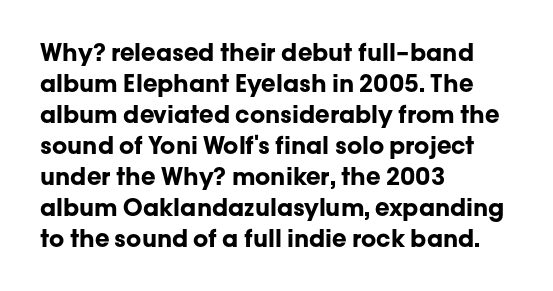
The image shows 24 px bold type, upright; set left-aligned, normal line spacing (1.29x), normal letter spacing, not underlined.
